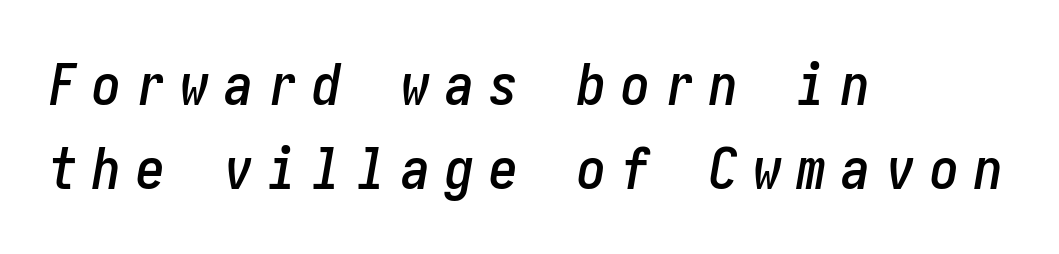
The image shows 58 px condensed type, italic (leaning right); set left-aligned, normal line spacing (1.45x), unusually wide letter spacing (+0.26 em), not underlined; low stroke contrast and a medium x-height.
